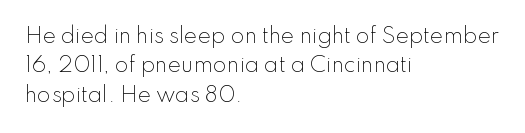
{"italic": "no", "bold": "no", "underline": "no", "align": "left", "line_spacing": "normal", "line_spacing_ratio": 1.47, "letter_spacing": "normal", "letter_spacing_em": 0.0, "glyph_px": 20}
